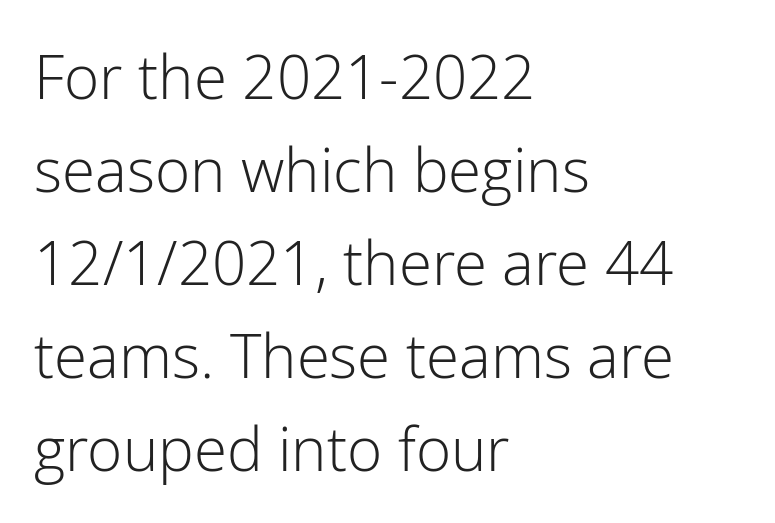
Q: Is the text bold? A: No.
Q: Is the text italic (slanted)? A: No, it is upright.
Q: Is the typeface a serif or a sans-serif typeface? A: Sans-serif.
Q: Is the text underlined? A: No.
Q: How is the paragraph aligned? A: Left-aligned.
Q: Is the spacing between letters normal or unusually wide? A: Normal.
Q: Is the spacing between lines tight, normal or loose? A: Normal.
Q: Width (condensed, normal, or wide)? A: Normal.
Q: Stroke contrast? A: Low.
Q: x-height? A: Medium.
Q: Monospaced? A: No.
